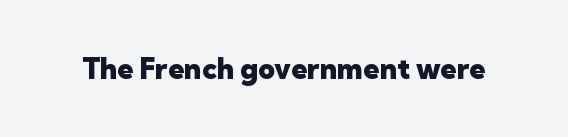
{"serif": "no", "italic": "no", "bold": "yes", "weight": "heavy", "width": "normal", "stroke_contrast": "low", "x_height": "medium", "monospaced": "no", "underline": "no", "letter_spacing": "normal", "letter_spacing_em": 0.0, "glyph_px": 29}
